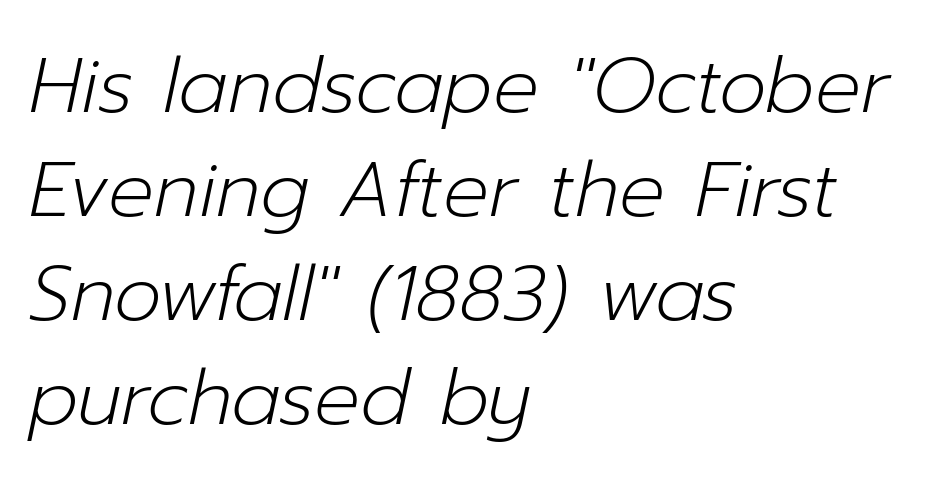
An italicized treatment has been applied to the whole sample. Stroke thickness stays within the range of a standard reading face or lighter. Where is the straight margin? On the left. The passage shown is not underscored anywhere.
